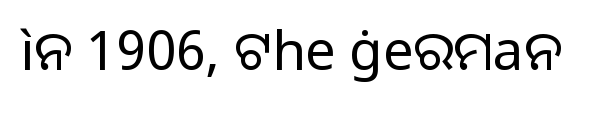
Q: Is the text bold? A: No.
Q: Is the text italic (slanted)? A: No, it is upright.
Q: Is the typeface a serif or a sans-serif typeface? A: Sans-serif.
Q: Is the text underlined? A: No.
Q: Is the spacing between letters normal or unusually wide? A: Normal.
Q: Width (condensed, normal, or wide)? A: Normal.
Q: Stroke contrast? A: Low.
Q: x-height? A: Medium.
Q: Monospaced? A: No.
